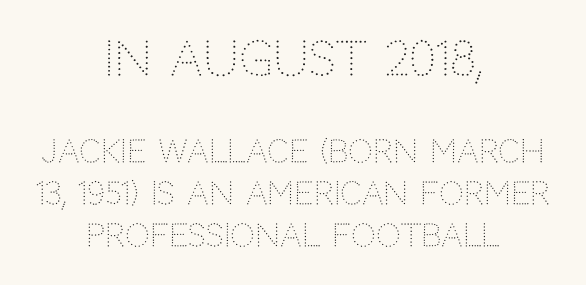
Q: Is the text bold? A: No.
Q: Is the text italic (slanted)? A: No, it is upright.
Q: Is the typeface a serif or a sans-serif typeface? A: Sans-serif.
Q: Is the text underlined? A: No.
Q: How is the paragraph aligned? A: Centered.
Q: Is the spacing between letters normal or unusually wide? A: Normal.
Q: Is the spacing between lines tight, normal or loose? A: Normal.
Q: Which block of text is set in a larger size, the first (top) or the second (bottom)? A: The first (top) one.
Q: Width (condensed, normal, or wide)? A: Normal.
Q: Stroke contrast? A: Low.
Q: x-height? A: Large.
Q: Monospaced? A: No.
